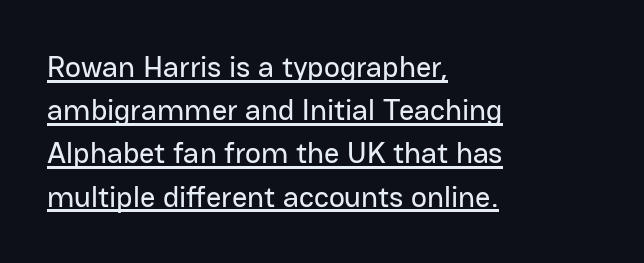
{"serif": "no", "italic": "no", "width": "normal", "stroke_contrast": "low", "x_height": "medium", "monospaced": "no", "underline": "yes", "align": "left", "line_spacing": "normal", "line_spacing_ratio": 1.44, "letter_spacing": "normal", "letter_spacing_em": 0.0, "glyph_px": 30}
